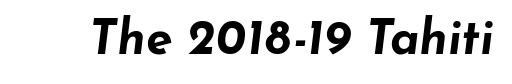
The image shows 48 px bold, wide type, italic (leaning right); set normal letter spacing, not underlined; low stroke contrast and a small x-height.
